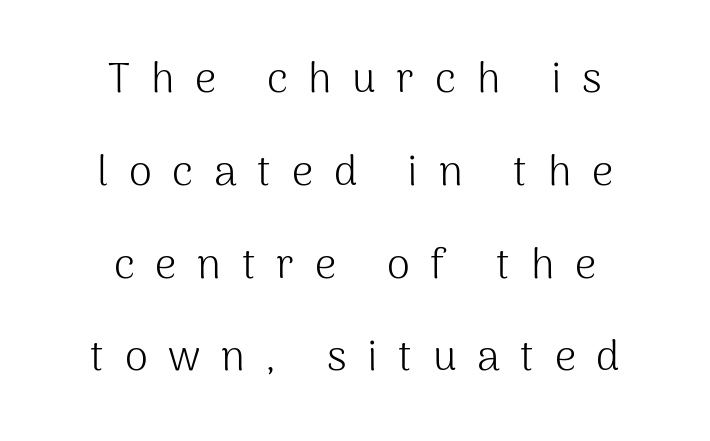
The image shows 42 px light sans-serif type, upright; set centered, loose line spacing (2.21x), unusually wide letter spacing (+0.49 em), not underlined; medium stroke contrast and a medium x-height.
